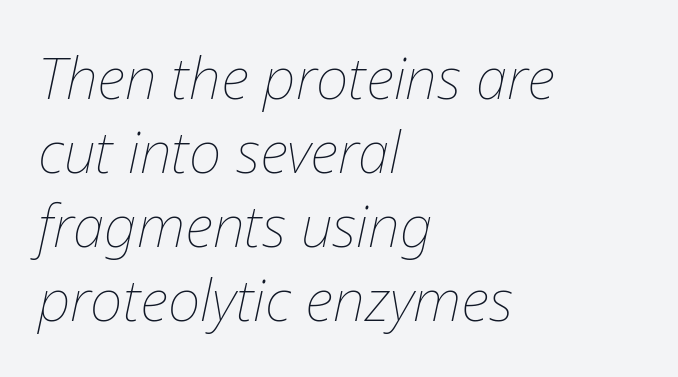
Q: Is the text bold? A: No.
Q: Is the text italic (slanted)? A: Yes, it leans right by about 12 degrees.
Q: Is the text underlined? A: No.
Q: How is the paragraph aligned? A: Left-aligned.
Q: Is the spacing between letters normal or unusually wide? A: Normal.
Q: Is the spacing between lines tight, normal or loose? A: Normal.
Q: Width (condensed, normal, or wide)? A: Normal.
Q: Stroke contrast? A: Low.
Q: x-height? A: Medium.
Q: Monospaced? A: No.
